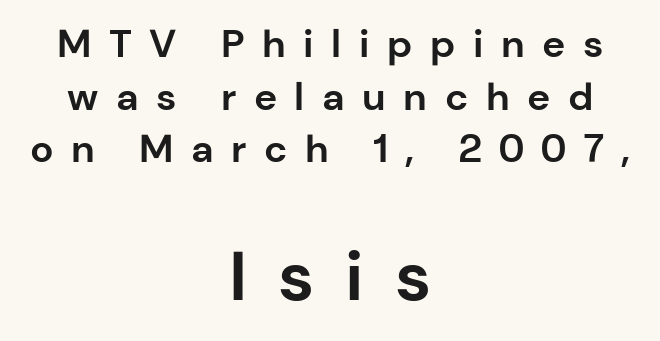
The image shows 69 px bold sans-serif type, upright; set centered, normal line spacing (1.35x), unusually wide letter spacing (+0.45 em), not underlined; the second (bottom) block is 1.77x larger; low stroke contrast and a medium x-height.
